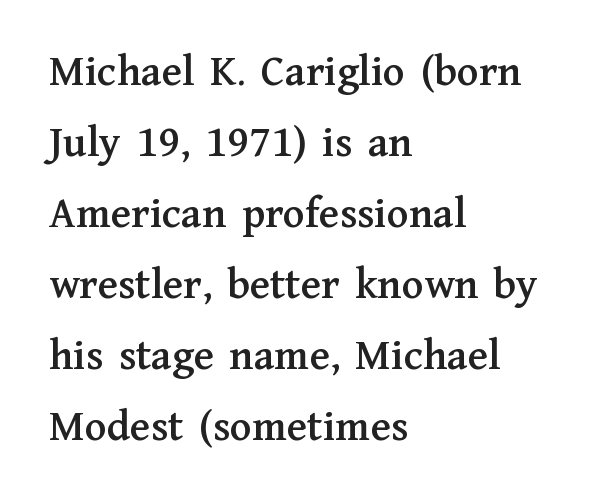
Letterform terminals end in serifs throughout the passage. Look at the tracking — it's just the regular setting, nothing added. The rows are spaced the way most documents space them. The letters stand straight up with perfectly vertical stems.
